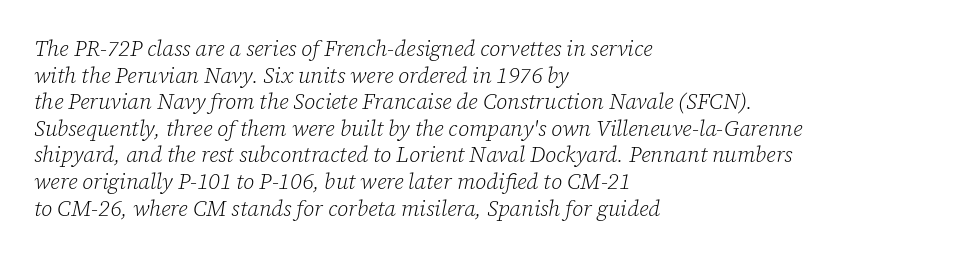
No extra tracking has been applied to these lines. A quiet, ordinary-to-light weight characterises the typeface. Bare-footed words on every line. Leftover space on each line is placed entirely after the last word. If you drew a line through each stem, it would be angled.
